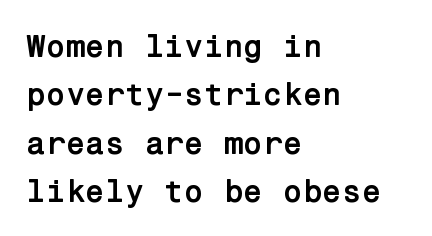
Note: no serifs on the glyphs. It's the straight-up-and-down kind of type. Casual observation: everything's shoved over to the left. Line spacing here is normal. Emphasis by weight is at full strength: bold. Bare-footed words on every line.
